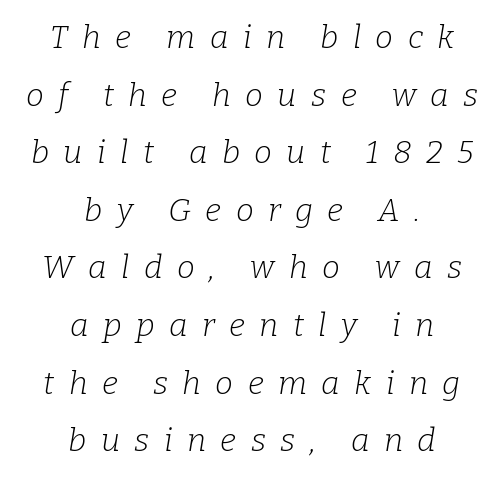
The gap between lines stays unmarked. How are the letters spaced? Widely, with obvious added tracking. The weight would be labelled regular, book, light, or lighter still. Italic? Definitely — the glyphs are oblique. Typeset on center — no edge is straight.
